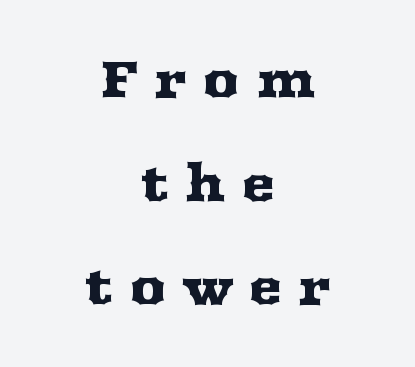
The image shows 51 px wide serif type, upright; set centered, loose line spacing (2.03x), unusually wide letter spacing (+0.29 em), not underlined; medium stroke contrast and a medium x-height.
